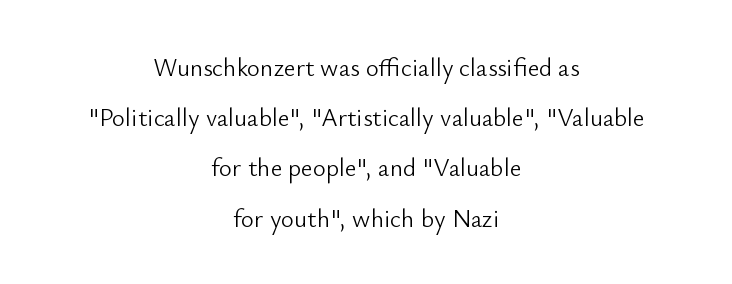
The image shows 25 px text type, upright; set centered, loose line spacing (2.01x), normal letter spacing, not underlined.
